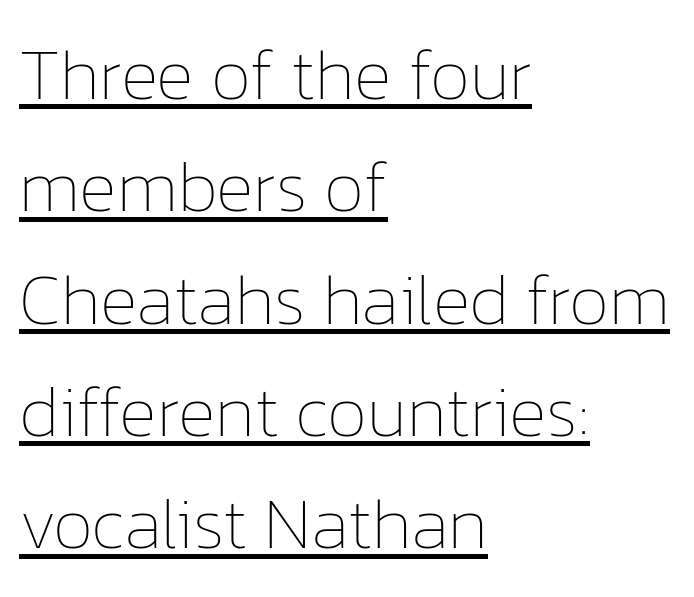
{"italic": "no", "bold": "no", "weight": "thin", "width": "normal", "stroke_contrast": "low", "x_height": "medium", "monospaced": "no", "underline": "yes", "align": "left", "line_spacing": "normal", "line_spacing_ratio": 1.56, "letter_spacing": "normal", "letter_spacing_em": 0.0, "glyph_px": 72}
